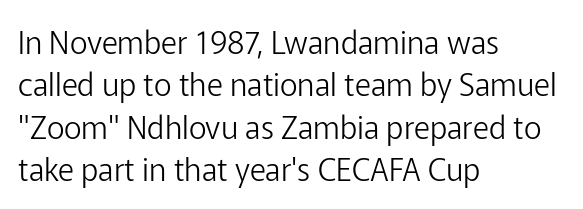
The image shows 31 px light sans-serif type, upright; set left-aligned, normal line spacing (1.37x), normal letter spacing, not underlined; low stroke contrast and a medium x-height.
